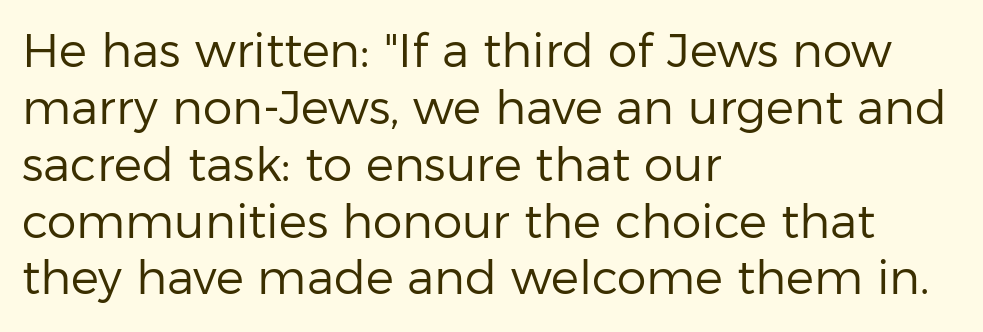
Q: Is the text bold? A: No.
Q: Is the text italic (slanted)? A: No, it is upright.
Q: Is the typeface a serif or a sans-serif typeface? A: Sans-serif.
Q: Is the text underlined? A: No.
Q: How is the paragraph aligned? A: Left-aligned.
Q: Is the spacing between letters normal or unusually wide? A: Normal.
Q: Width (condensed, normal, or wide)? A: Normal.
Q: Stroke contrast? A: Low.
Q: x-height? A: Medium.
Q: Monospaced? A: No.
